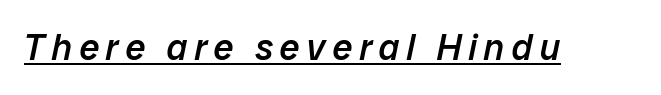
Q: Is the text bold? A: Semi-bold.
Q: Is the text italic (slanted)? A: Yes, it leans right by about 12 degrees.
Q: Is the text underlined? A: Yes.
Q: Width (condensed, normal, or wide)? A: Normal.
Q: Stroke contrast? A: Low.
Q: x-height? A: Medium.
Q: Monospaced? A: No.
